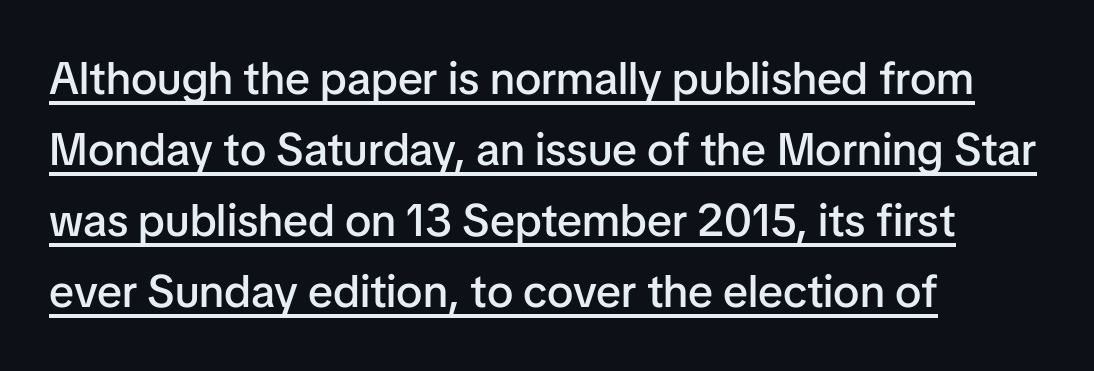
The image shows 45 px semibold sans-serif type, upright; set left-aligned, normal line spacing (1.58x), normal letter spacing, underlined; low stroke contrast and a medium x-height.
